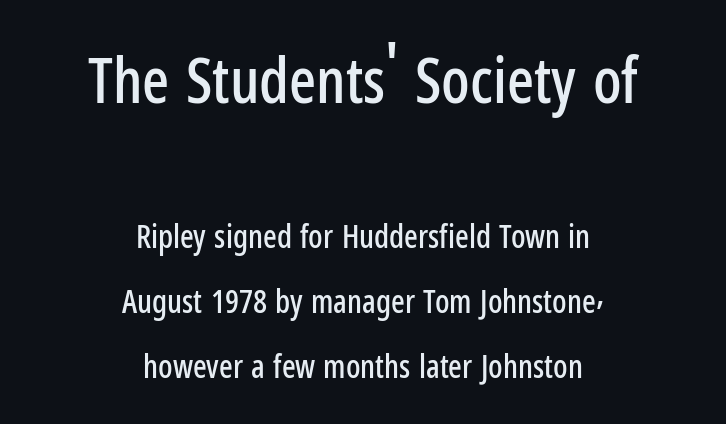
Q: Is the text italic (slanted)? A: No, it is upright.
Q: Is the typeface a serif or a sans-serif typeface? A: Sans-serif.
Q: Is the text underlined? A: No.
Q: How is the paragraph aligned? A: Centered.
Q: Is the spacing between letters normal or unusually wide? A: Normal.
Q: Is the spacing between lines tight, normal or loose? A: Loose.
Q: Which block of text is set in a larger size, the first (top) or the second (bottom)? A: The first (top) one.
Q: Width (condensed, normal, or wide)? A: Condensed.
Q: Stroke contrast? A: Low.
Q: x-height? A: Medium.
Q: Monospaced? A: No.
